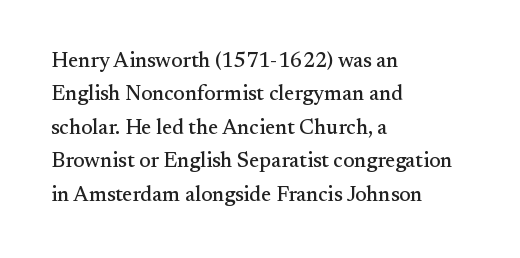
{"italic": "no", "underline": "no", "align": "left", "line_spacing": "normal", "line_spacing_ratio": 1.59, "letter_spacing": "normal", "letter_spacing_em": 0.0, "glyph_px": 21}
